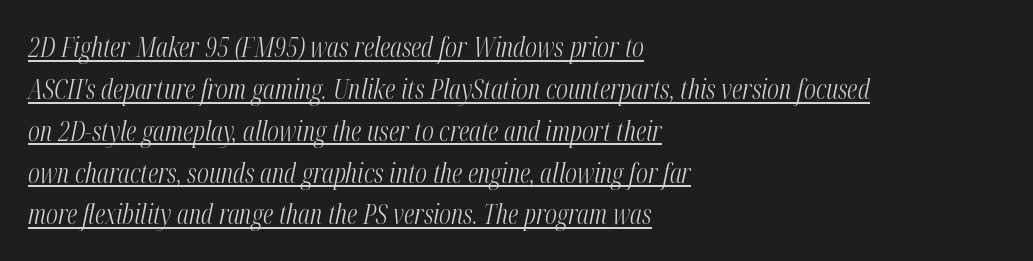
Q: Is the text bold? A: No.
Q: Is the text italic (slanted)? A: Yes, it leans right by about 12 degrees.
Q: Is the text underlined? A: Yes.
Q: How is the paragraph aligned? A: Left-aligned.
Q: Is the spacing between letters normal or unusually wide? A: Normal.
Q: Is the spacing between lines tight, normal or loose? A: Normal.
